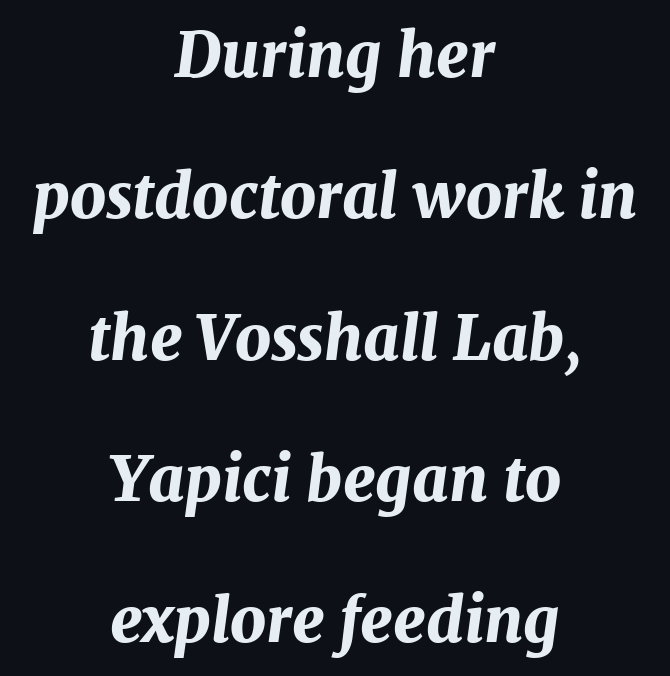
{"italic": "yes", "lean": "right", "slant_degrees": 7, "bold": "yes", "weight": "bold", "width": "normal", "stroke_contrast": "medium", "x_height": "medium", "monospaced": "no", "underline": "no", "align": "center", "line_spacing": "loose", "line_spacing_ratio": 2.28, "letter_spacing": "normal", "letter_spacing_em": 0.0, "glyph_px": 62}
